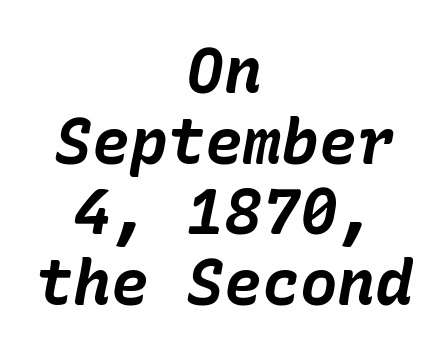
{"italic": "yes", "lean": "right", "slant_degrees": 10, "bold": "yes", "weight": "bold", "width": "normal", "stroke_contrast": "low", "x_height": "medium", "underline": "no", "align": "center", "line_spacing": "tight", "line_spacing_ratio": 1.12, "letter_spacing": "normal", "letter_spacing_em": 0.0, "glyph_px": 63}
